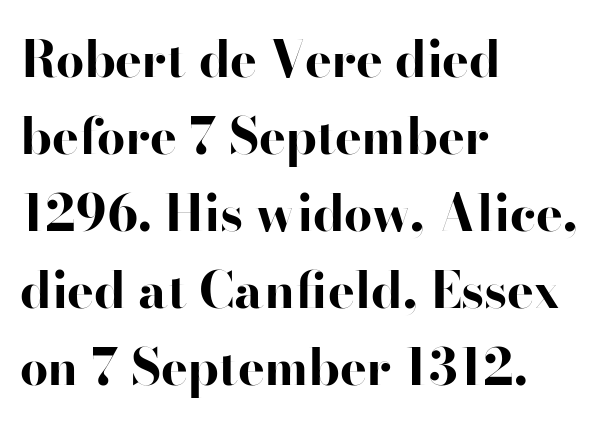
{"serif": "no", "italic": "no", "bold": "yes", "weight": "bold", "width": "wide", "stroke_contrast": "high", "x_height": "small", "monospaced": "no", "underline": "no", "align": "left", "line_spacing": "normal", "line_spacing_ratio": 1.54, "letter_spacing": "normal", "letter_spacing_em": 0.0, "glyph_px": 50}
